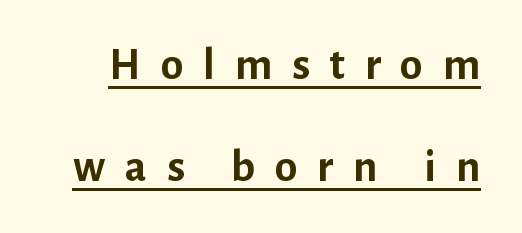
The image shows 46 px semibold sans-serif type, upright; set loose line spacing (2.21x), unusually wide letter spacing (+0.43 em), underlined; low stroke contrast and a medium x-height.
